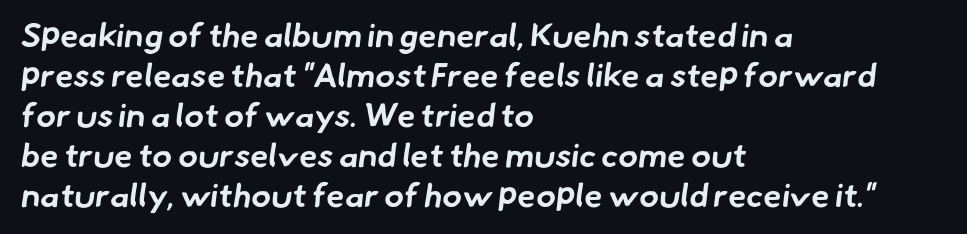
The image shows 33 px bold sans-serif type; set left-aligned, line spacing 1.21x, normal letter spacing, not underlined; low stroke contrast and a small x-height.
